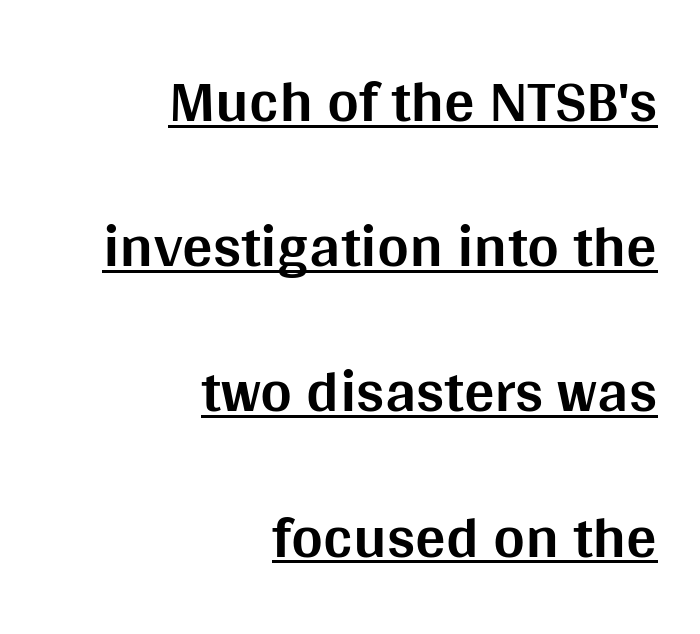
Spacing between characters is what you'd get straight out of the box. Regarding serifs, this sample does without them. Summary of weight: heavy, a full bold. Italic: no, the glyphs are upright roman.
